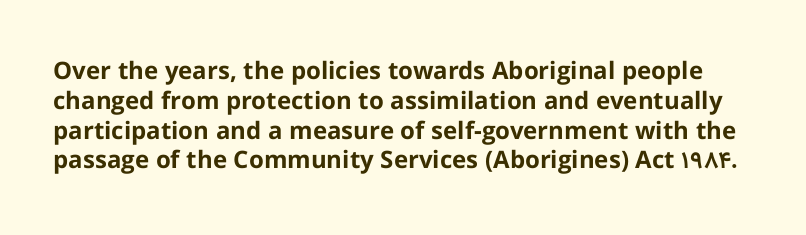
Is the letter spacing exaggerated? No — it looks like the ordinary default. Each glyph is drawn with heavy, bold strokes. The gap between lines stays unmarked. Italic? Not at all — the glyphs are vertical.
